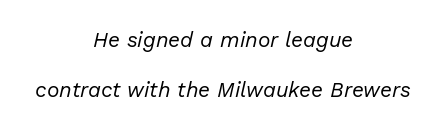
{"italic": "yes", "lean": "right", "slant_degrees": 13, "bold": "no", "underline": "no", "align": "center", "line_spacing": "loose", "line_spacing_ratio": 2.38, "letter_spacing": "normal", "letter_spacing_em": 0.0, "glyph_px": 21}
